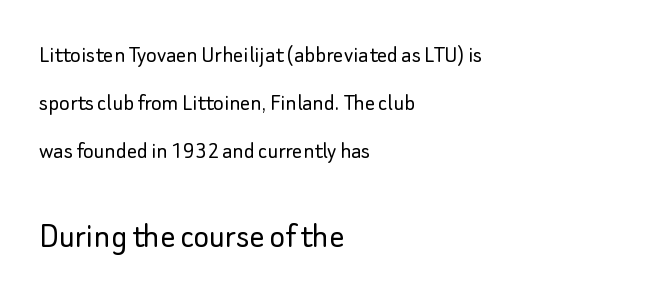
Q: Is the text bold? A: No.
Q: Is the text italic (slanted)? A: No, it is upright.
Q: Is the typeface a serif or a sans-serif typeface? A: Sans-serif.
Q: Is the text underlined? A: No.
Q: How is the paragraph aligned? A: Left-aligned.
Q: Is the spacing between letters normal or unusually wide? A: Normal.
Q: Is the spacing between lines tight, normal or loose? A: Loose.
Q: Which block of text is set in a larger size, the first (top) or the second (bottom)? A: The second (bottom) one.
Q: Width (condensed, normal, or wide)? A: Normal.
Q: Stroke contrast? A: Low.
Q: x-height? A: Small.
Q: Monospaced? A: No.
